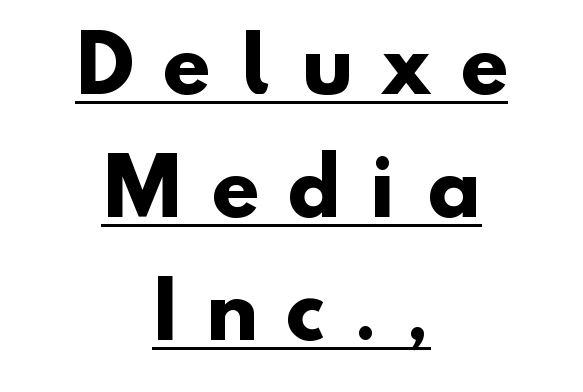
{"serif": "no", "bold": "yes", "weight": "heavy", "width": "normal", "stroke_contrast": "low", "x_height": "small", "monospaced": "no", "underline": "yes", "align": "center", "line_spacing": "normal", "line_spacing_ratio": 1.6, "letter_spacing": "wide", "letter_spacing_em": 0.38, "glyph_px": 77}
